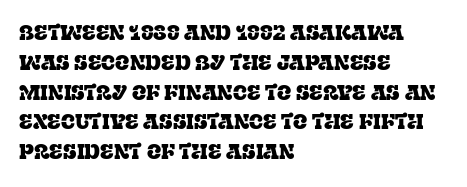
Q: Is the text italic (slanted)? A: No, it is upright.
Q: Is the text underlined? A: No.
Q: How is the paragraph aligned? A: Left-aligned.
Q: Is the spacing between letters normal or unusually wide? A: Normal.
Q: Is the spacing between lines tight, normal or loose? A: Normal.
